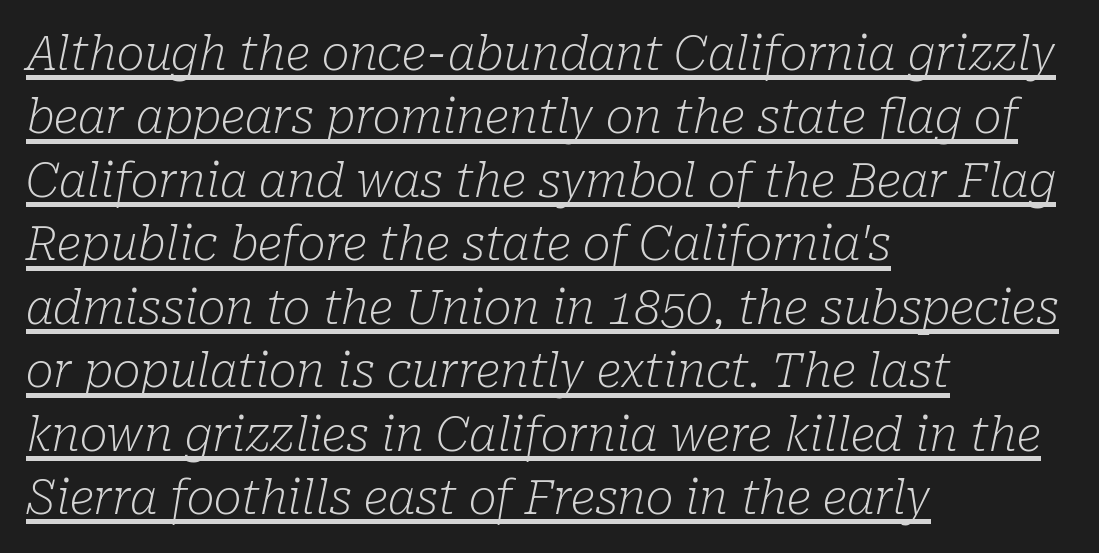
{"serif": "yes", "italic": "yes", "lean": "right", "slant_degrees": 10, "bold": "no", "weight": "light", "width": "normal", "stroke_contrast": "low", "x_height": "medium", "monospaced": "no", "underline": "yes", "align": "left", "line_spacing": "normal", "line_spacing_ratio": 1.35, "letter_spacing": "normal", "letter_spacing_em": 0.0, "glyph_px": 47}
